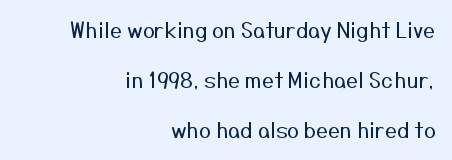
The image shows 21 px text type, upright; set right-aligned, loose line spacing (2.38x), normal letter spacing, not underlined.
